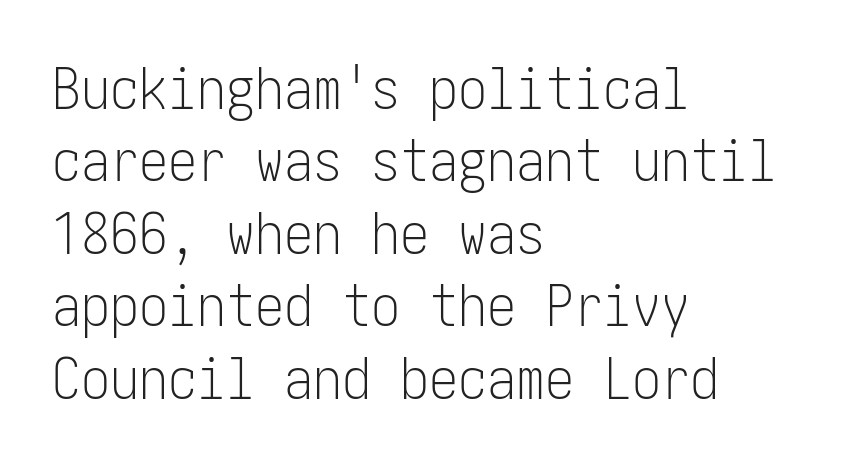
The image shows 58 px light, condensed sans-serif type, upright; set left-aligned, normal line spacing (1.25x), normal letter spacing, not underlined; low stroke contrast and a medium x-height.
